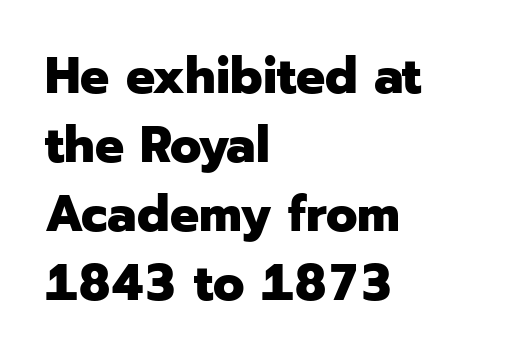
Q: Is the text bold? A: Yes.
Q: Is the text italic (slanted)? A: No, it is upright.
Q: Is the typeface a serif or a sans-serif typeface? A: Sans-serif.
Q: Is the text underlined? A: No.
Q: How is the paragraph aligned? A: Left-aligned.
Q: Is the spacing between letters normal or unusually wide? A: Normal.
Q: Is the spacing between lines tight, normal or loose? A: Normal.
Q: Width (condensed, normal, or wide)? A: Normal.
Q: Stroke contrast? A: Low.
Q: x-height? A: Medium.
Q: Monospaced? A: No.
